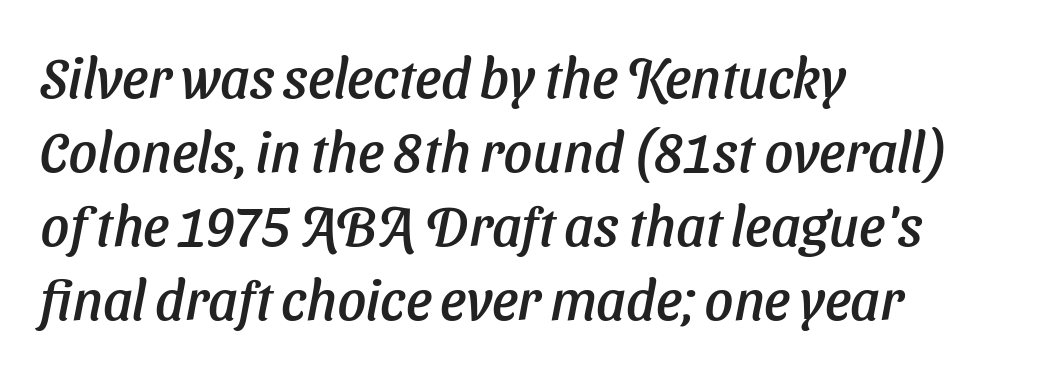
The image shows 56 px text type, italic (leaning right); set left-aligned, normal line spacing (1.32x), normal letter spacing, not underlined; low stroke contrast and a medium x-height.
